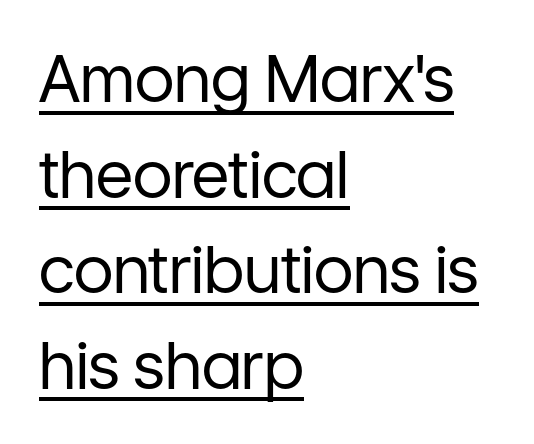
Line beginnings align vertically; line endings do not. Do the characters align in a grid? No, the font is proportional. Default kerning and tracking; the words read as compact shapes. The face looks like a standard text weight, possibly lighter. Vertical spacing — default. No feet cap the strokes, marking this as sans-serif type.
